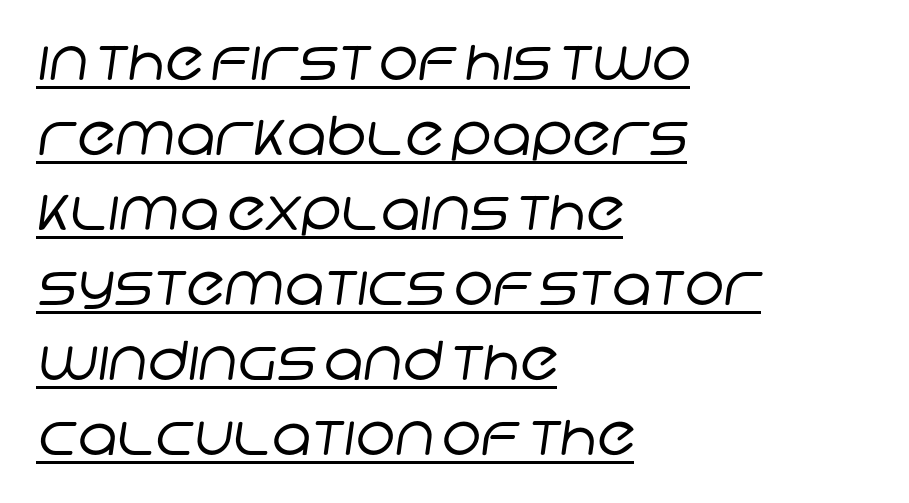
The image shows 54 px regular-weight sans-serif type; set left-aligned, normal line spacing (1.39x), normal letter spacing, underlined; low stroke contrast and a large x-height.
